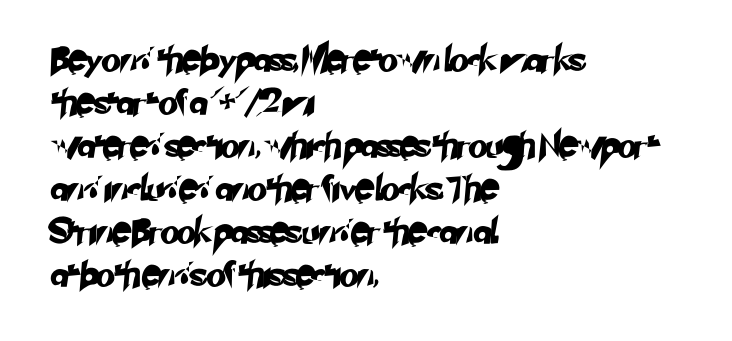
The image shows 25 px text type; set left-aligned, line spacing 1.72x, normal letter spacing, not underlined.
